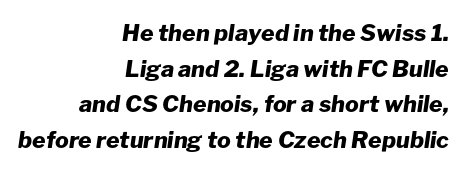
Q: Is the text bold? A: Yes.
Q: Is the text italic (slanted)? A: Yes, it leans right by about 8 degrees.
Q: Is the text underlined? A: No.
Q: How is the paragraph aligned? A: Right-aligned.
Q: Is the spacing between letters normal or unusually wide? A: Normal.
Q: Is the spacing between lines tight, normal or loose? A: Normal.
